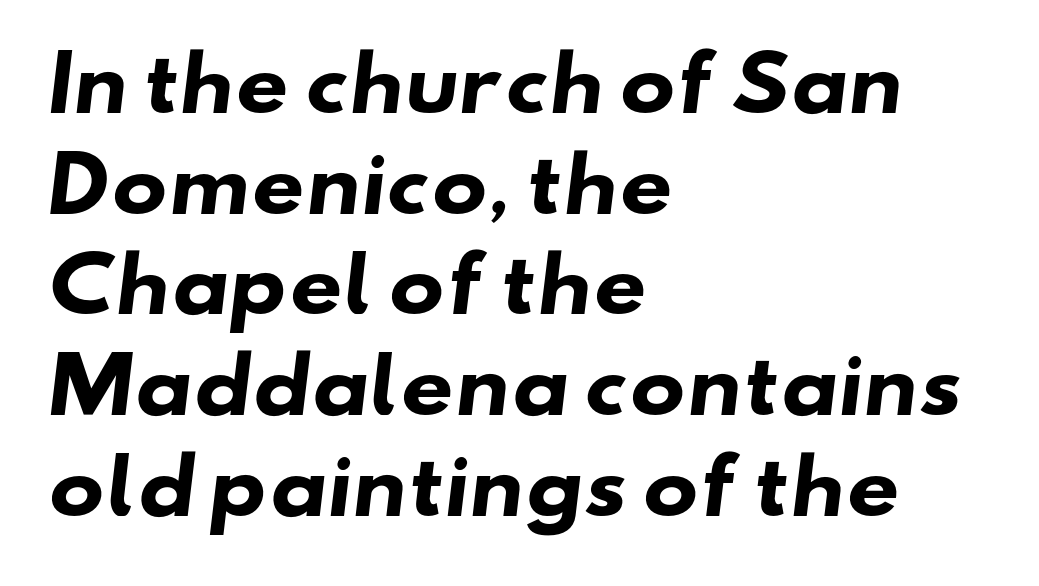
{"serif": "no", "bold": "yes", "weight": "heavy", "width": "wide", "stroke_contrast": "low", "x_height": "small", "monospaced": "no", "underline": "no", "align": "left", "line_spacing": "normal", "line_spacing_ratio": 1.36, "letter_spacing": "normal", "letter_spacing_em": 0.0, "glyph_px": 74}
